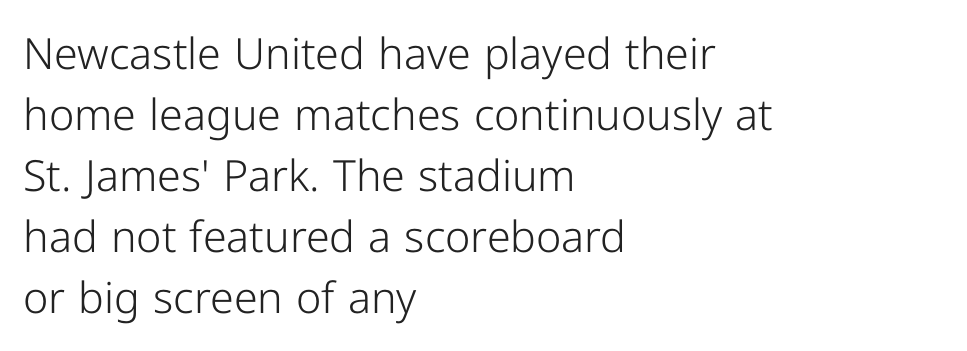
{"serif": "no", "italic": "no", "bold": "no", "weight": "light", "width": "normal", "stroke_contrast": "low", "x_height": "medium", "monospaced": "no", "underline": "no", "align": "left", "line_spacing": "normal", "line_spacing_ratio": 1.42, "letter_spacing": "normal", "letter_spacing_em": 0.0, "glyph_px": 43}
